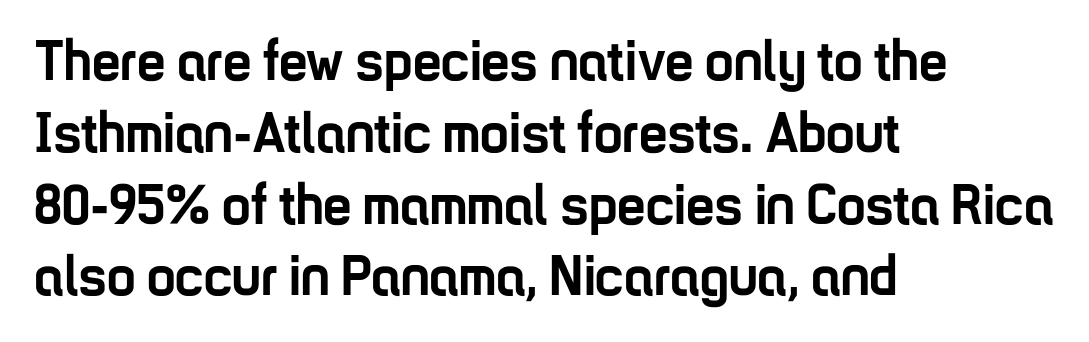
Q: Is the text bold? A: Yes.
Q: Is the text italic (slanted)? A: No, it is upright.
Q: Is the typeface a serif or a sans-serif typeface? A: Sans-serif.
Q: Is the text underlined? A: No.
Q: How is the paragraph aligned? A: Left-aligned.
Q: Is the spacing between letters normal or unusually wide? A: Normal.
Q: Is the spacing between lines tight, normal or loose? A: Normal.
Q: Width (condensed, normal, or wide)? A: Condensed.
Q: Stroke contrast? A: Low.
Q: x-height? A: Medium.
Q: Monospaced? A: No.
